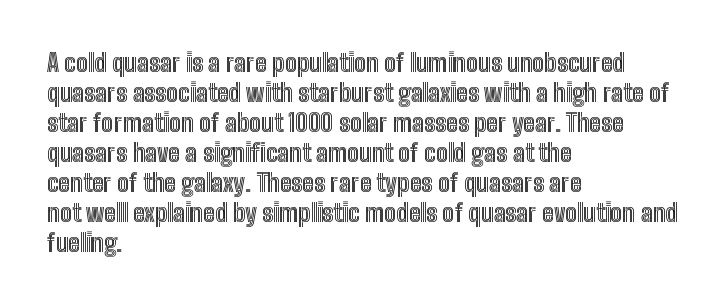
Italic? Not at all — the glyphs are vertical. Only glyphs here, with clear space below each row. Does the copy run flush right? No — it runs flush left. The letters sit at their default tracking, neither squeezed nor spread.
